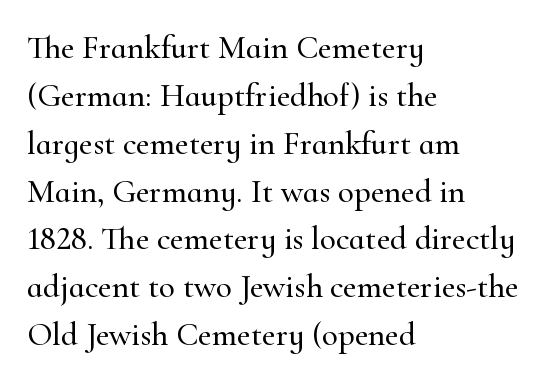
The image shows 33 px serif type, upright; set left-aligned, normal line spacing (1.45x), normal letter spacing, not underlined; high stroke contrast and a small x-height.
